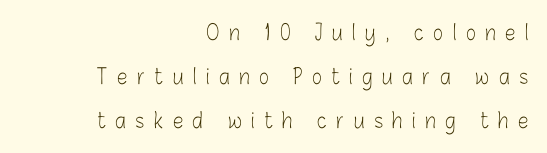
Stems and bowls with no extra thickness — not bold. The text block is weighted toward the right margin, trailing off unevenly leftward. Quick note: underline off. The leading is generous, giving the passage an open texture. If you drew a line through each stem, it would be perfectly vertical. Each word looks stretched out because of the extra space between its letters.
